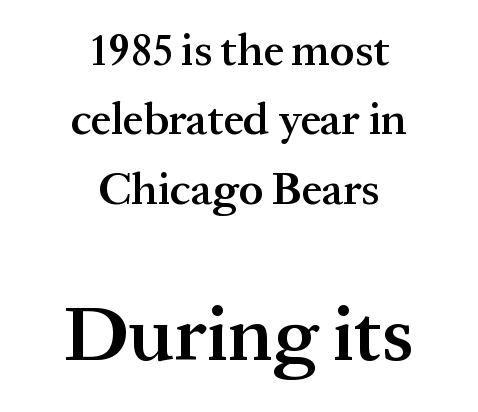
{"serif": "yes", "italic": "no", "bold": "semi", "weight": "semibold", "width": "normal", "stroke_contrast": "medium", "x_height": "medium", "monospaced": "no", "underline": "no", "align": "center", "line_spacing": "normal", "line_spacing_ratio": 1.54, "letter_spacing": "normal", "letter_spacing_em": 0.0, "larger_block": "second", "size_ratio": 1.73, "glyph_px": 78}
